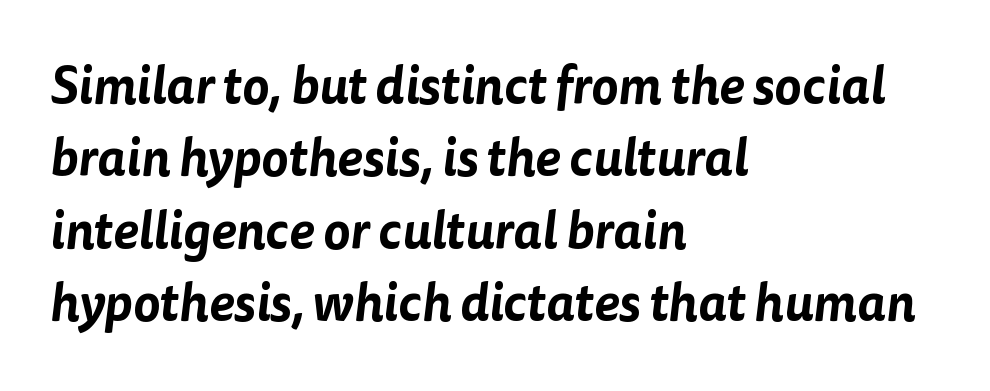
All the whitespace from short lines collects on the right. Is this a fixed-width face? No — the glyphs have proportional, varying widths. The passage shown has conventional tracking throughout. Leading: standard. The strip under each line holds only bare page.
